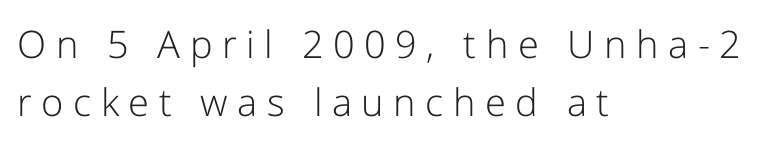
A sans-serif font was chosen for this passage. Regarding leading, the lines here are spaced in the standard way. The type is letterspaced generously, with wide tracking. The passage shown is not underscored anywhere. The setting favours the left margin, as ordinary paragraphs usually do.
